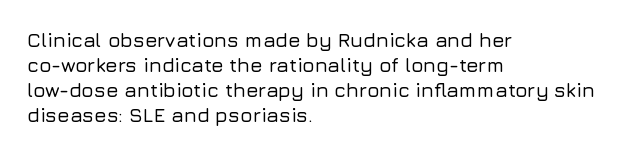
{"italic": "no", "underline": "no", "align": "left", "line_spacing": "normal", "line_spacing_ratio": 1.25, "letter_spacing": "normal", "letter_spacing_em": 0.0, "glyph_px": 20}
